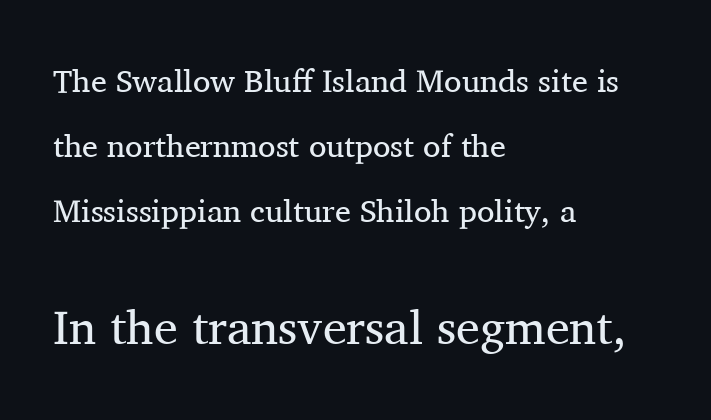
{"serif": "yes", "italic": "no", "bold": "no", "weight": "regular", "width": "normal", "stroke_contrast": "medium", "x_height": "medium", "monospaced": "no", "underline": "no", "align": "left", "line_spacing": "loose", "line_spacing_ratio": 2.03, "letter_spacing": "normal", "letter_spacing_em": 0.0, "larger_block": "second", "size_ratio": 1.5, "glyph_px": 48}
